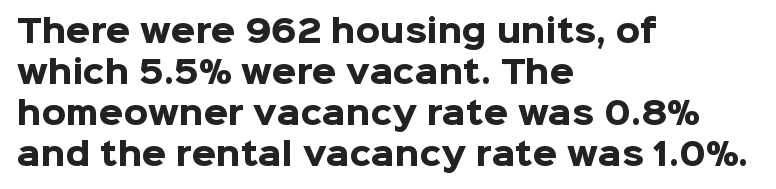
The image shows 31 px heavy sans-serif type, upright; set left-aligned, normal line spacing (1.32x), normal letter spacing, not underlined; low stroke contrast and a medium x-height.
